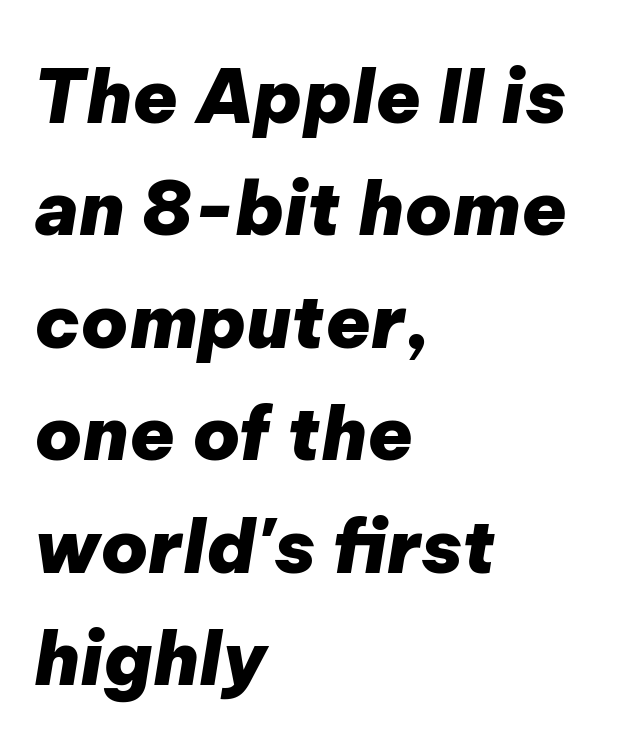
The letters advance in unequal steps, a hallmark of proportional type. Weight: bold. This sample uses plain, unmodified letter spacing. Slant detected: the letters are inclined. Regular leading. The foot of each line stays bare and open.
